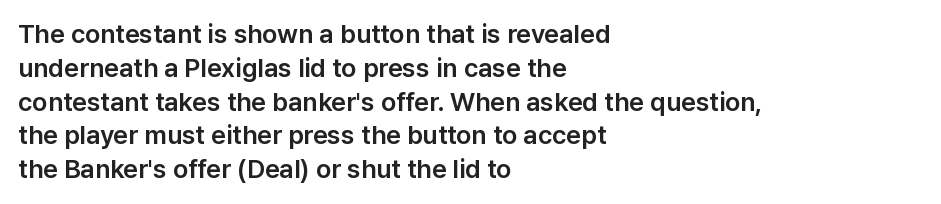
Q: Is the text italic (slanted)? A: No, it is upright.
Q: Is the text underlined? A: No.
Q: How is the paragraph aligned? A: Left-aligned.
Q: Is the spacing between letters normal or unusually wide? A: Normal.
Q: Is the spacing between lines tight, normal or loose? A: Normal.
